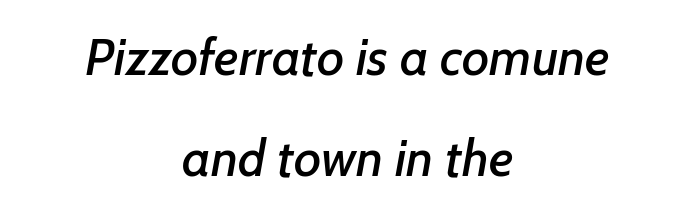
The image shows 52 px sans-serif type; set centered, loose line spacing (1.94x), normal letter spacing, not underlined; low stroke contrast and a medium x-height.
